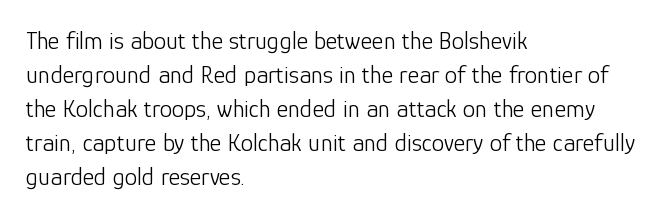
A normal amount of white space separates one row of letters from the next. Honestly, the letter spacing is just normal — you wouldn't notice it. The font's upright variant was chosen for this text. Is this a heavy cut? Hardly; it is regular or lighter. Caption: multi-line text, flush left, ragged right.
